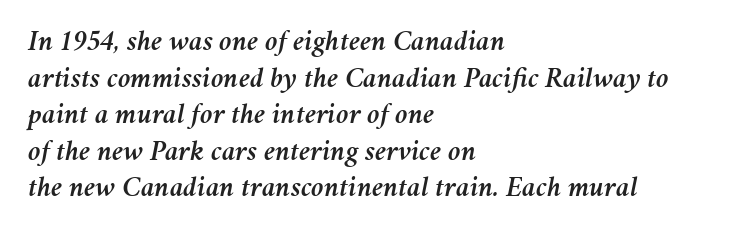
{"italic": "yes", "lean": "right", "slant_degrees": 11, "width": "normal", "stroke_contrast": "medium", "x_height": "medium", "monospaced": "no", "underline": "no", "align": "left", "line_spacing": "normal", "line_spacing_ratio": 1.26, "letter_spacing": "normal", "letter_spacing_em": 0.0, "glyph_px": 29}
